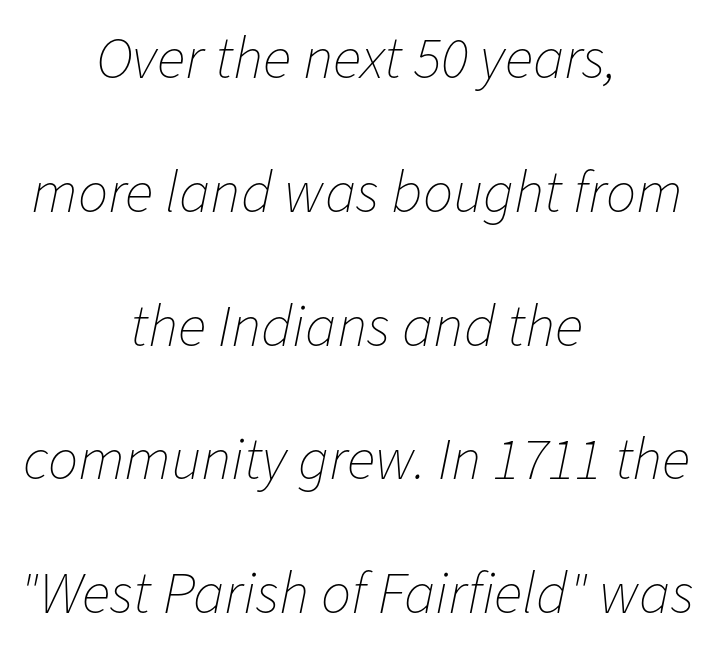
Vertical spacing — loose. The line texture is even and compact thanks to regular tracking. The baseline area is clear. An italicized treatment has been applied to the whole sample.
